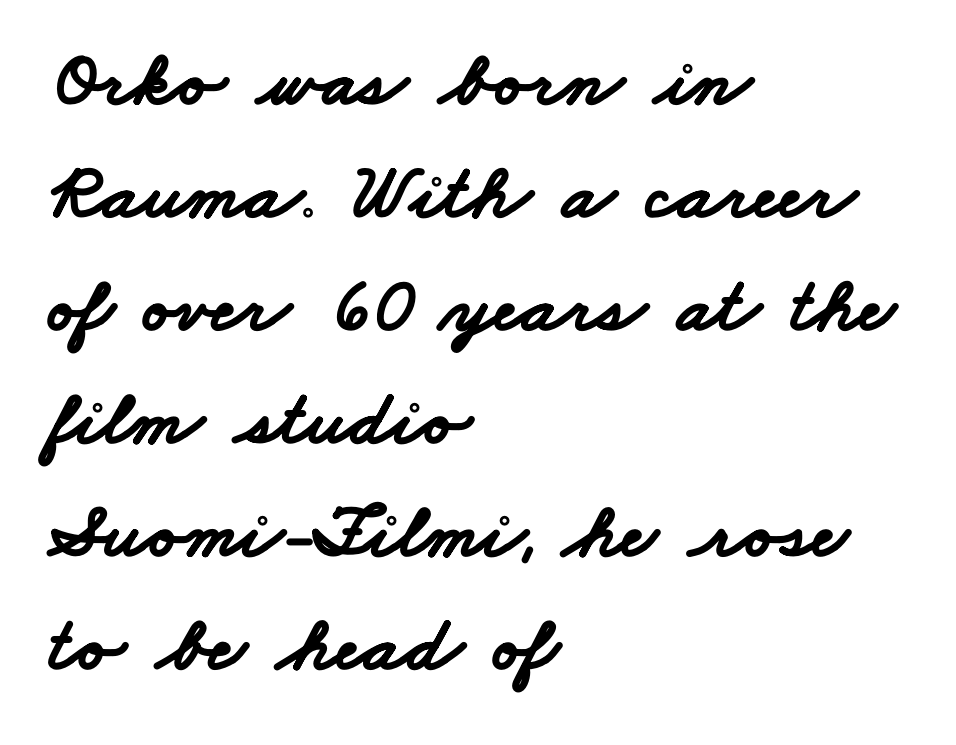
The image shows 78 px bold, wide sans-serif type; set left-aligned, normal line spacing (1.45x), normal letter spacing, not underlined; low stroke contrast and a small x-height.
